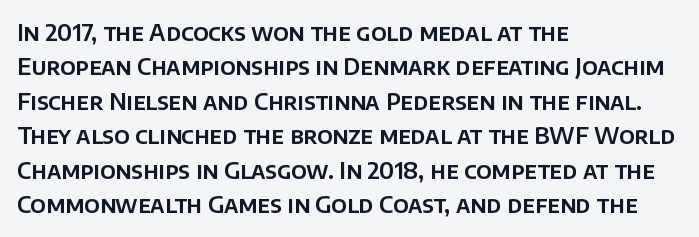
The image shows 23 px text type, upright; set left-aligned, normal line spacing (1.5x), normal letter spacing, not underlined.
